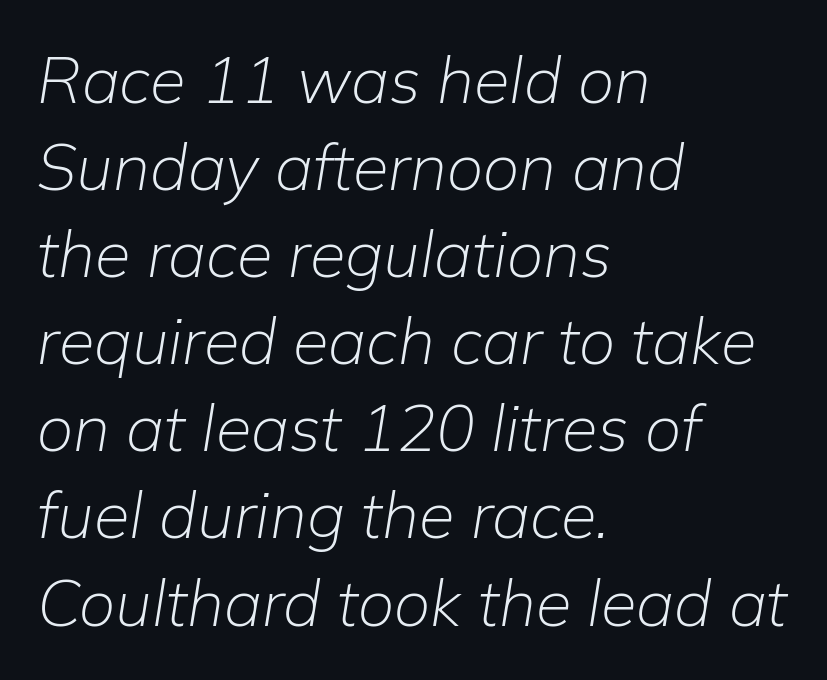
One glance says typical: line gaps are just what's usual. Type without underlining. Compared with a centered layout, this one pins lines to the left instead. An italicized treatment has been applied to the whole sample. The font is comparable to plain body text, perhaps lighter.
